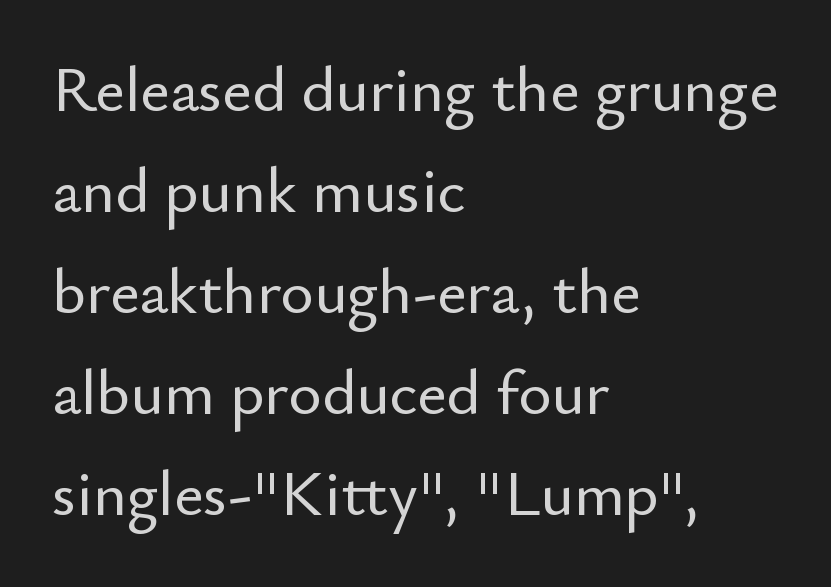
The image shows 64 px sans-serif type, upright; set left-aligned, normal line spacing (1.58x), normal letter spacing, not underlined; low stroke contrast and a small x-height.
